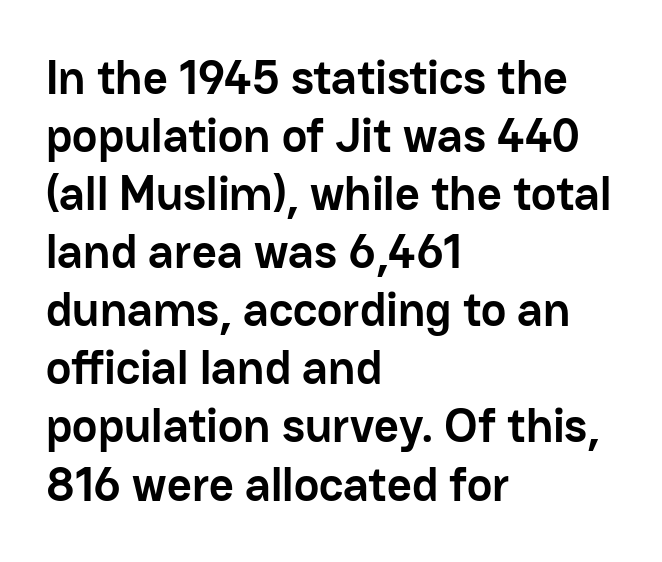
Students, note that the glyphs here touch the page at normal intervals. Does the weight exceed regular? Yes, all the way to bold. Do the characters align in a grid? No, the font is proportional. It's the straight-up-and-down kind of type. Line beginnings align vertically; line endings do not.
